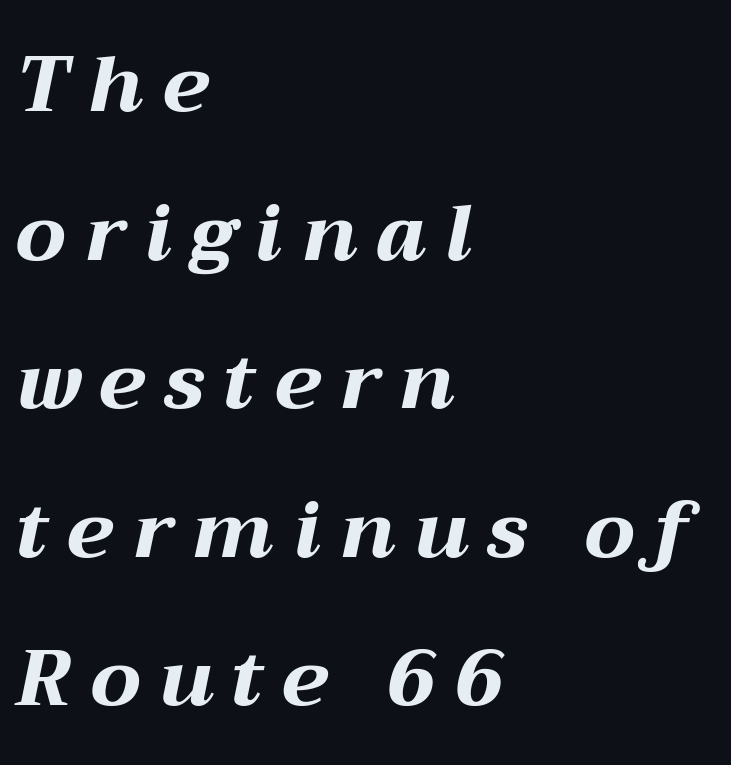
The image shows 79 px bold, wide type, italic (leaning right); set left-aligned, line spacing 1.88x, unusually wide letter spacing (+0.24 em), not underlined; medium stroke contrast and a medium x-height.
